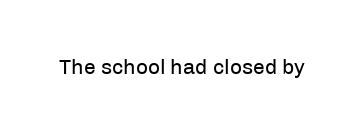
The passage shown is not underscored anywhere. The font's upright variant was chosen for this text. Stems here are at most as thick as an everyday book face. Observe the ordinary spacing: letters are neighbours, not strangers.
